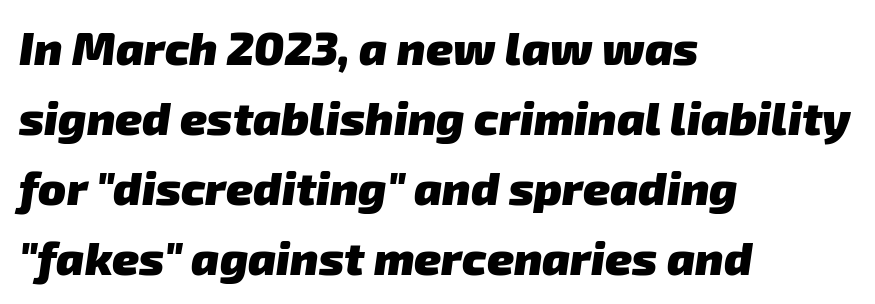
{"serif": "no", "bold": "yes", "weight": "heavy", "width": "normal", "stroke_contrast": "low", "x_height": "medium", "monospaced": "no", "underline": "no", "align": "left", "line_spacing": "normal", "line_spacing_ratio": 1.52, "letter_spacing": "normal", "letter_spacing_em": 0.0, "glyph_px": 46}
